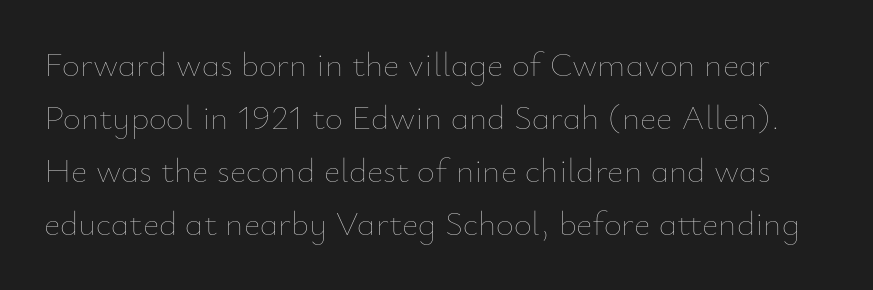
The image shows 35 px thin type, upright; set normal line spacing (1.51x), normal letter spacing, not underlined; low stroke contrast and a small x-height.
